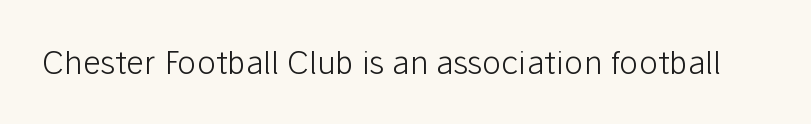
{"serif": "no", "italic": "no", "bold": "no", "weight": "light", "width": "normal", "stroke_contrast": "low", "x_height": "medium", "monospaced": "no", "underline": "no", "letter_spacing": "normal", "letter_spacing_em": 0.0, "glyph_px": 32}
